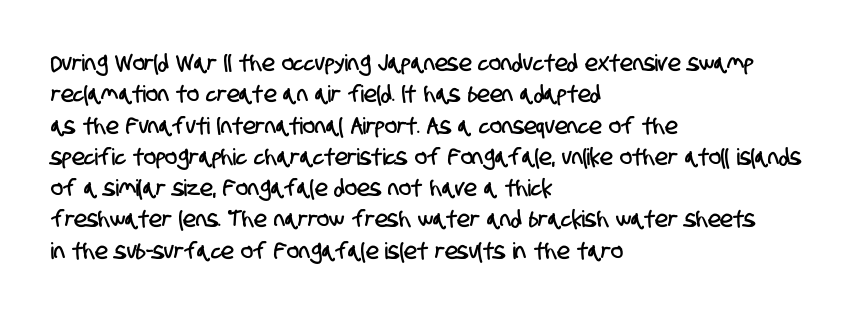
Q: Is the text underlined? A: No.
Q: How is the paragraph aligned? A: Left-aligned.
Q: Is the spacing between letters normal or unusually wide? A: Normal.
Q: Is the spacing between lines tight, normal or loose? A: Normal.
